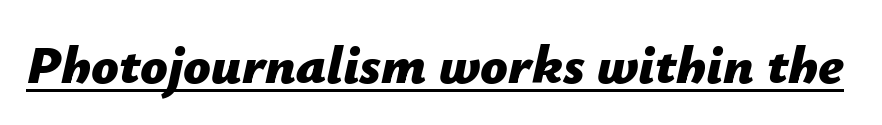
Strong, thick strokes mark this as bold type. Looking at the ascenders, they clearly lean. The sample's only ornament is a line tracing under the words. Here the designer chose a conventional face with non-uniform glyph widths. Nobody touched the tracking dial on this one.
